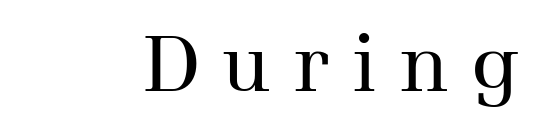
The image shows 78 px regular-weight serif type, upright; set unusually wide letter spacing (+0.29 em), not underlined; medium stroke contrast and a medium x-height.
